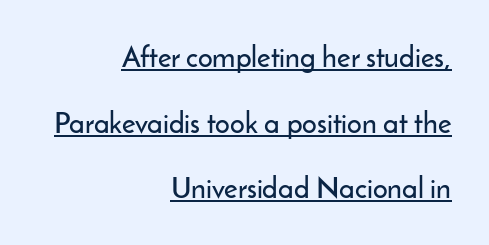
The image shows 29 px sans-serif type, upright; set right-aligned, loose line spacing (2.26x), normal letter spacing, underlined; low stroke contrast and a small x-height.
